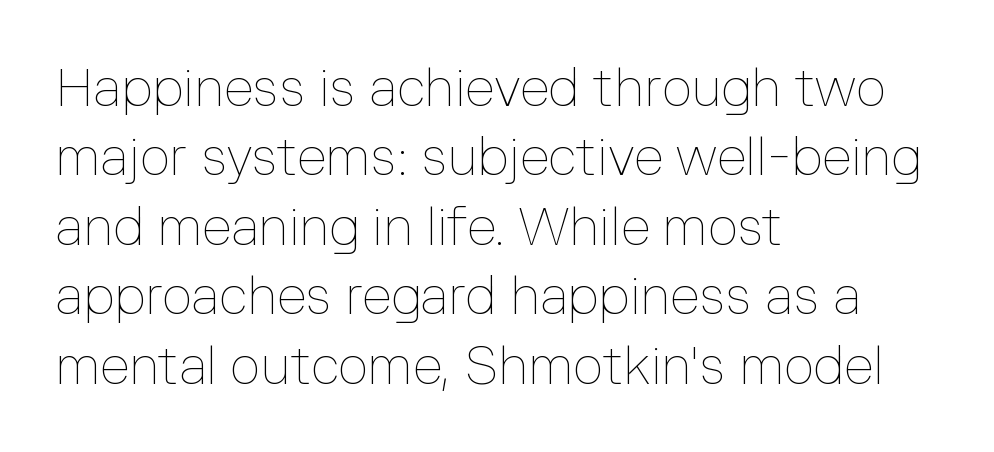
Q: Is the text bold? A: No.
Q: Is the text italic (slanted)? A: No, it is upright.
Q: Is the text underlined? A: No.
Q: How is the paragraph aligned? A: Left-aligned.
Q: Is the spacing between letters normal or unusually wide? A: Normal.
Q: Is the spacing between lines tight, normal or loose? A: Normal.
Q: Width (condensed, normal, or wide)? A: Normal.
Q: Stroke contrast? A: Low.
Q: x-height? A: Medium.
Q: Monospaced? A: No.
